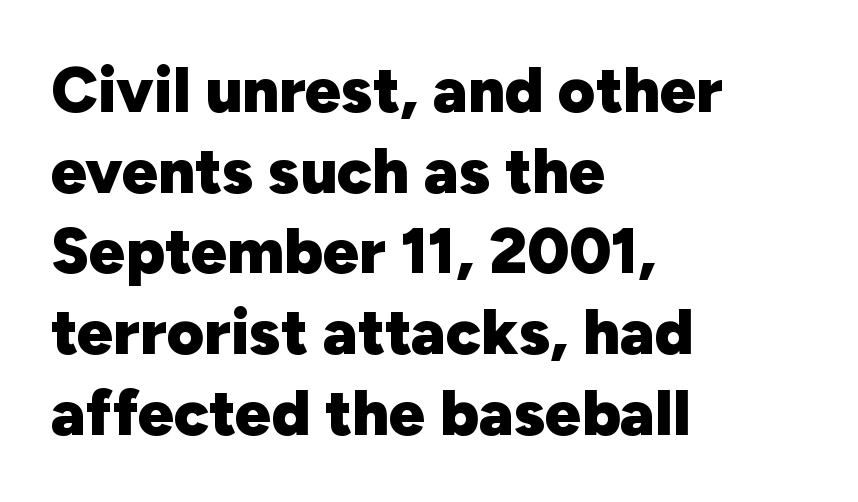
The image shows 64 px heavy sans-serif type, upright; set left-aligned, normal line spacing (1.26x), normal letter spacing, not underlined; low stroke contrast and a medium x-height.
